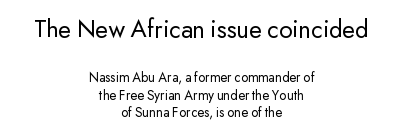
Is there much room between lines? A standard amount, neither cramped nor airy. The area under the type is left untouched. In terms of posture, this sample is upright. Compared with a flush-left layout, this one balances lines on the center instead.
